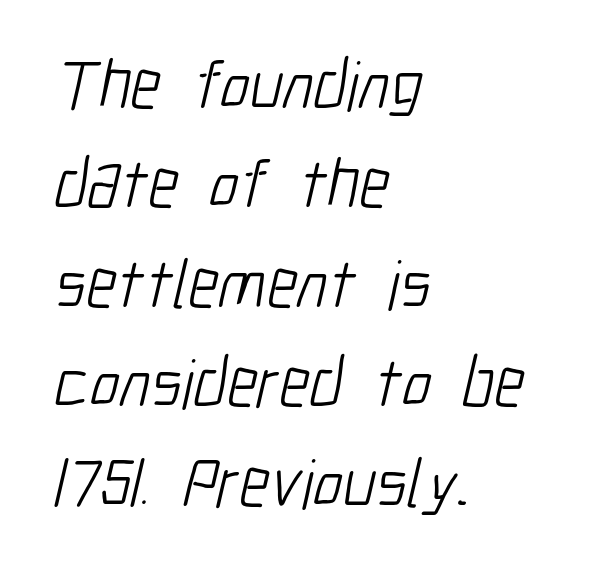
Type style note: lacks serifs. Short note: letters normally spaced. Letters have the restrained weight of plain body copy at most. The space beneath each line is pristine and unruled.
